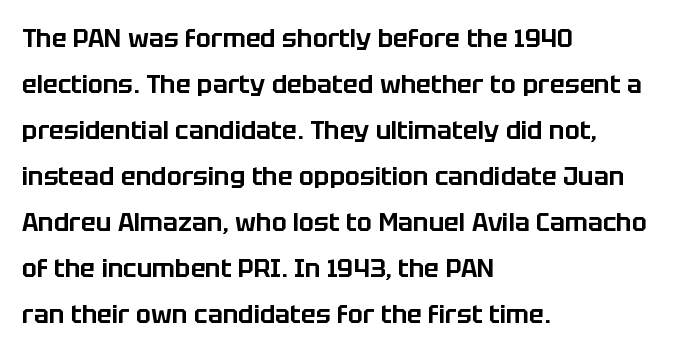
The image shows 25 px text type, upright; set left-aligned, line spacing 1.84x, normal letter spacing, not underlined.
